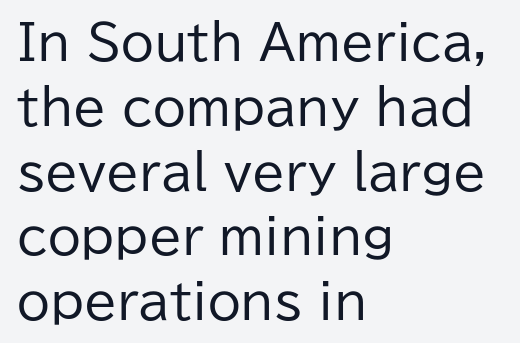
Q: Is the text bold? A: No.
Q: Is the text italic (slanted)? A: No, it is upright.
Q: Is the typeface a serif or a sans-serif typeface? A: Sans-serif.
Q: Is the text underlined? A: No.
Q: How is the paragraph aligned? A: Left-aligned.
Q: Is the spacing between letters normal or unusually wide? A: Normal.
Q: Is the spacing between lines tight, normal or loose? A: Normal.
Q: Width (condensed, normal, or wide)? A: Normal.
Q: Stroke contrast? A: Low.
Q: x-height? A: Medium.
Q: Monospaced? A: No.
